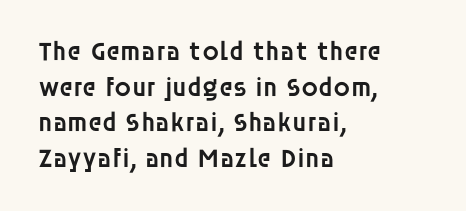
The image shows 27 px text type, upright; set left-aligned, normal line spacing (1.32x), normal letter spacing, not underlined.
